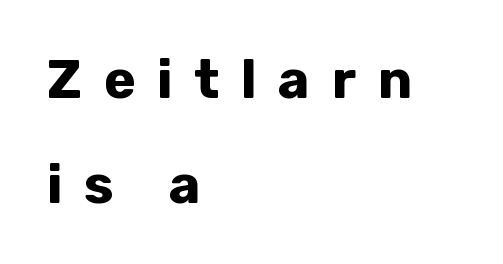
Q: Is the text bold? A: Yes.
Q: Is the text italic (slanted)? A: No, it is upright.
Q: Is the typeface a serif or a sans-serif typeface? A: Sans-serif.
Q: Is the text underlined? A: No.
Q: How is the paragraph aligned? A: Left-aligned.
Q: Is the spacing between letters normal or unusually wide? A: Unusually wide.
Q: Is the spacing between lines tight, normal or loose? A: Loose.
Q: Width (condensed, normal, or wide)? A: Normal.
Q: Stroke contrast? A: Low.
Q: x-height? A: Medium.
Q: Monospaced? A: No.
